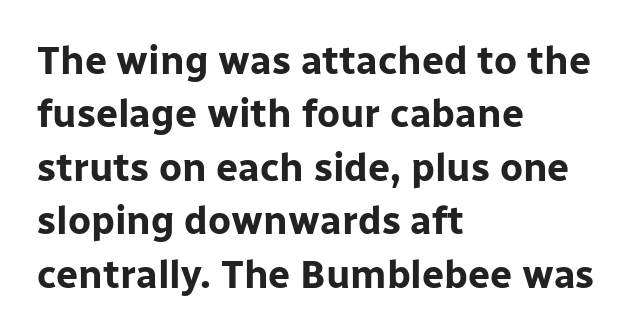
The image shows 39 px bold sans-serif type, upright; set left-aligned, normal line spacing (1.37x), normal letter spacing, not underlined; low stroke contrast and a medium x-height.
